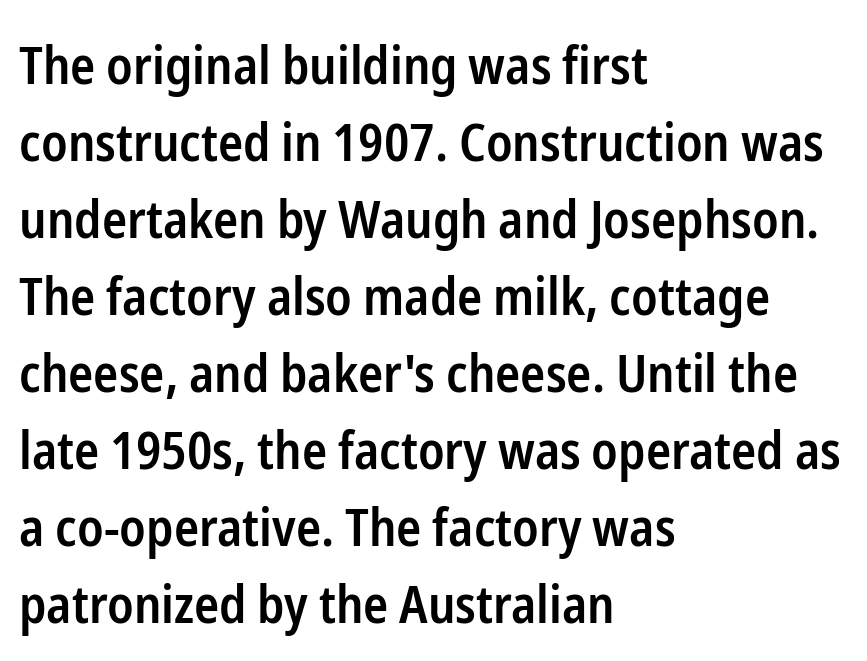
{"serif": "no", "italic": "no", "bold": "semi", "weight": "semibold", "width": "condensed", "stroke_contrast": "low", "x_height": "medium", "monospaced": "no", "underline": "no", "align": "left", "line_spacing": "normal", "line_spacing_ratio": 1.48, "letter_spacing": "normal", "letter_spacing_em": 0.0, "glyph_px": 52}
